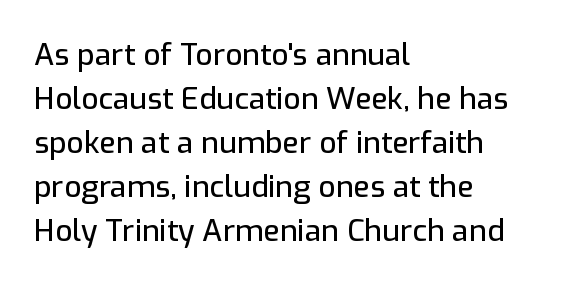
{"serif": "no", "italic": "no", "width": "normal", "stroke_contrast": "low", "x_height": "medium", "monospaced": "no", "underline": "no", "align": "left", "line_spacing": "normal", "line_spacing_ratio": 1.47, "letter_spacing": "normal", "letter_spacing_em": 0.0, "glyph_px": 30}
